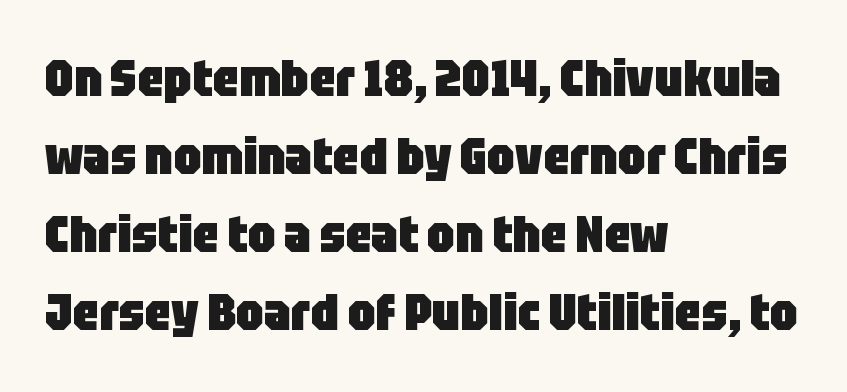
Q: Is the text bold? A: Yes.
Q: Is the text italic (slanted)? A: No, it is upright.
Q: Is the typeface a serif or a sans-serif typeface? A: Sans-serif.
Q: Is the text underlined? A: No.
Q: How is the paragraph aligned? A: Left-aligned.
Q: Is the spacing between letters normal or unusually wide? A: Normal.
Q: Is the spacing between lines tight, normal or loose? A: Normal.
Q: Width (condensed, normal, or wide)? A: Condensed.
Q: Stroke contrast? A: Low.
Q: x-height? A: Large.
Q: Monospaced? A: No.
